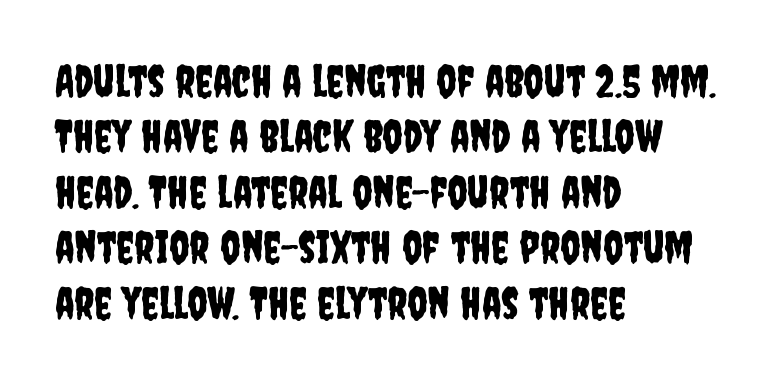
{"serif": "no", "italic": "no", "width": "condensed", "stroke_contrast": "low", "x_height": "large", "monospaced": "no", "underline": "no", "align": "left", "line_spacing": "normal", "line_spacing_ratio": 1.26, "letter_spacing": "normal", "letter_spacing_em": 0.0, "glyph_px": 44}
